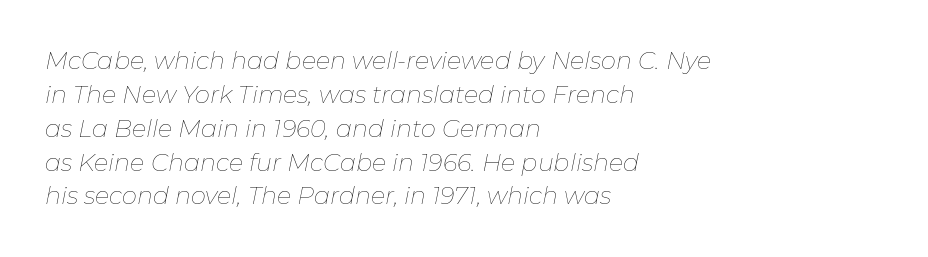
Q: Is the text bold? A: No.
Q: Is the text italic (slanted)? A: Yes, it leans right by about 11 degrees.
Q: Is the text underlined? A: No.
Q: How is the paragraph aligned? A: Left-aligned.
Q: Is the spacing between letters normal or unusually wide? A: Normal.
Q: Is the spacing between lines tight, normal or loose? A: Normal.
